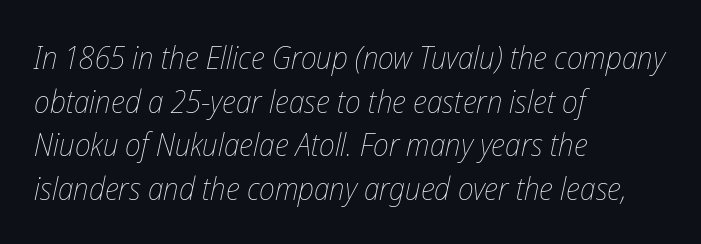
{"italic": "yes", "lean": "right", "slant_degrees": 12, "bold": "no", "weight": "thin", "width": "condensed", "stroke_contrast": "low", "x_height": "medium", "monospaced": "no", "underline": "no", "align": "left", "line_spacing": "normal", "line_spacing_ratio": 1.36, "letter_spacing": "normal", "letter_spacing_em": 0.0, "glyph_px": 32}
